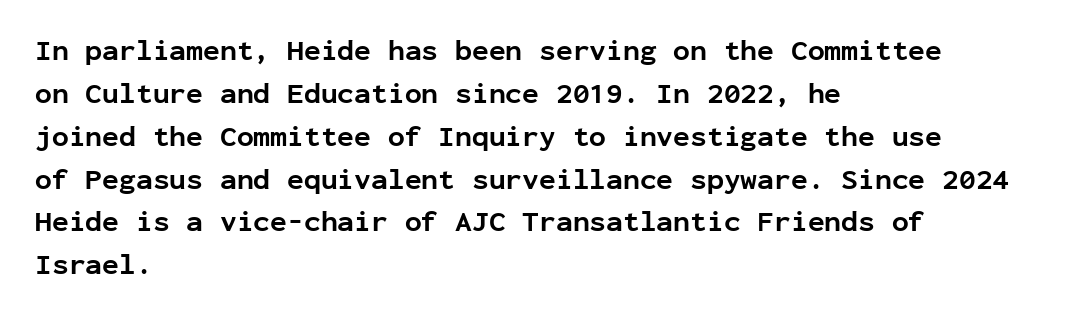
These lines sit exactly where default settings would place them. Stroke terminals: plain, sans-serif. Italic: no, the glyphs are upright roman. The passage shown is not underscored anywhere.
